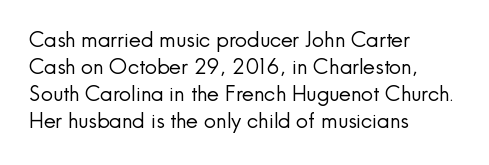
{"italic": "no", "bold": "no", "underline": "no", "align": "left", "line_spacing": "normal", "line_spacing_ratio": 1.28, "letter_spacing": "normal", "letter_spacing_em": 0.0, "glyph_px": 21}
